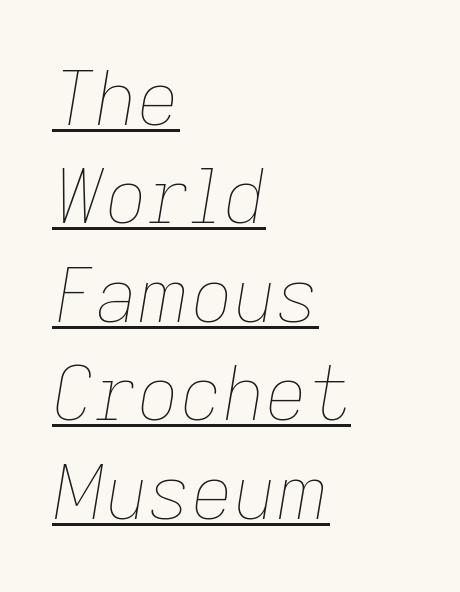
{"italic": "yes", "lean": "right", "slant_degrees": 9, "bold": "no", "weight": "thin", "width": "normal", "stroke_contrast": "low", "x_height": "medium", "monospaced": "no", "underline": "yes", "align": "left", "line_spacing": "normal", "line_spacing_ratio": 1.33, "letter_spacing": "normal", "letter_spacing_em": 0.0, "glyph_px": 74}
